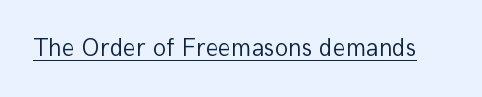
The image shows 25 px text type, upright; set normal letter spacing, underlined.
